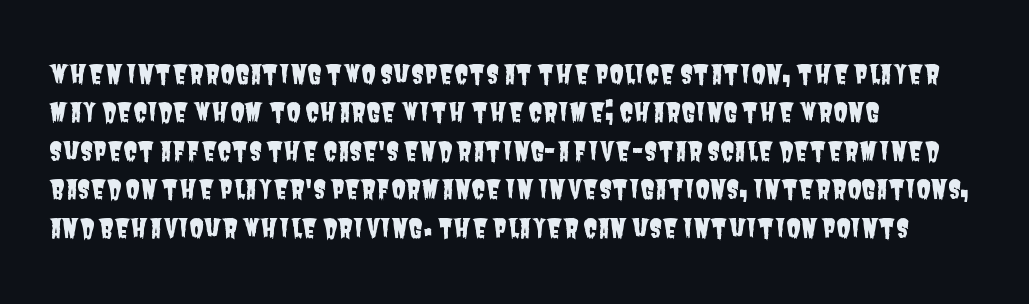
This rendering uses left alignment, leaving the right contour irregular. The zone under the glyphs is completely vacant. This block has exactly the height ordinary leading produces. You could call the tracking neutral — neither tight nor loose.
